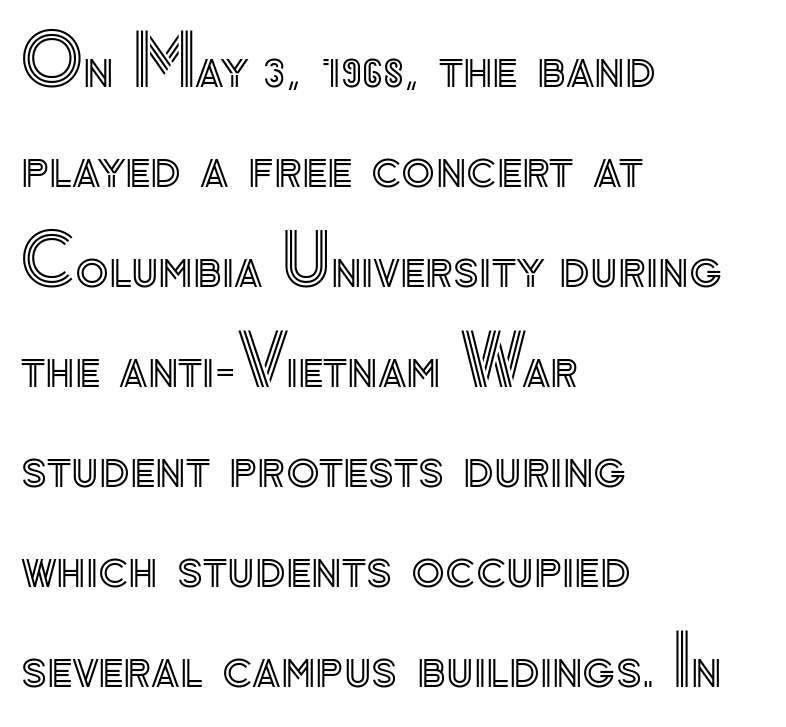
{"italic": "no", "width": "normal", "x_height": "small", "monospaced": "no", "underline": "no", "align": "left", "line_spacing": "normal", "line_spacing_ratio": 1.45, "letter_spacing": "normal", "letter_spacing_em": 0.0, "glyph_px": 69}
